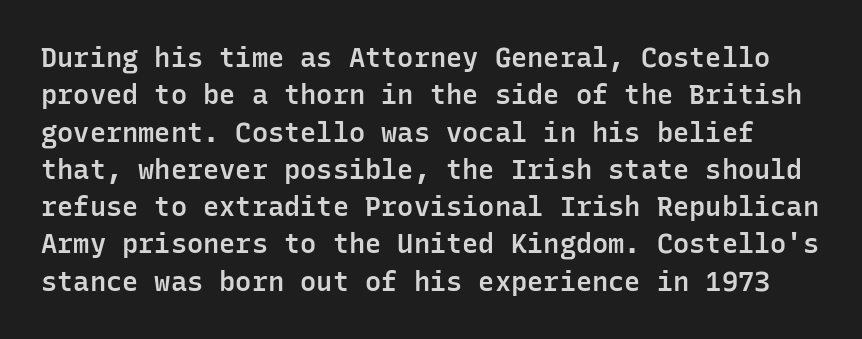
Nobody drew a line under any word here. A fair bit of extra ink — the face is semibold, not bold. Notice how descenders clear the ascenders below comfortably — that's standard leading. When letters stand straight like this, we call the style roman or upright.
